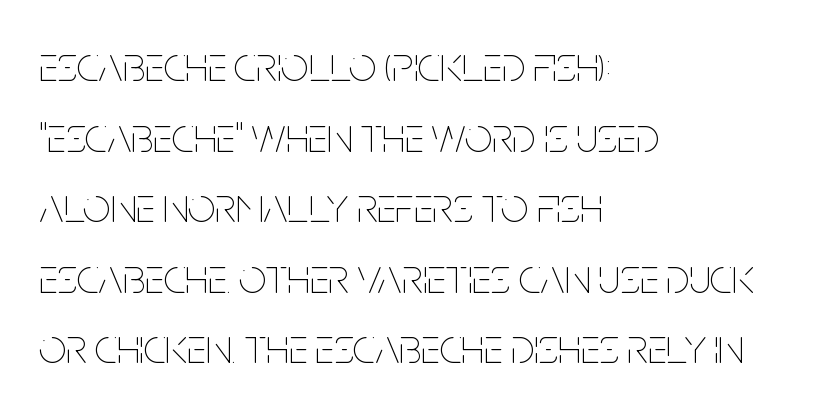
The image shows 49 px thin, condensed type, upright; set left-aligned, normal line spacing (1.44x), normal letter spacing, not underlined; low stroke contrast and a large x-height.
